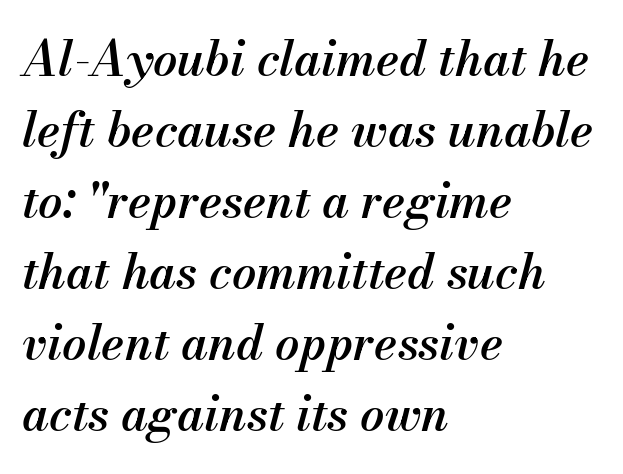
{"italic": "yes", "lean": "right", "slant_degrees": 13, "bold": "semi", "weight": "semibold", "width": "normal", "stroke_contrast": "medium", "x_height": "small", "monospaced": "no", "underline": "no", "align": "left", "line_spacing": "normal", "line_spacing_ratio": 1.48, "letter_spacing": "normal", "letter_spacing_em": 0.0, "glyph_px": 48}
